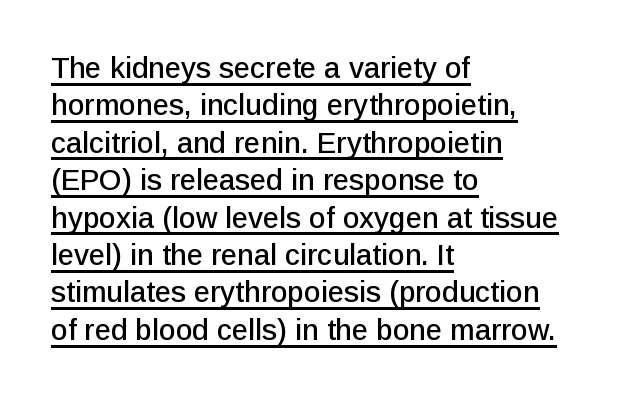
The image shows 29 px sans-serif type, upright; set left-aligned, normal line spacing (1.29x), normal letter spacing, underlined; low stroke contrast and a medium x-height.
